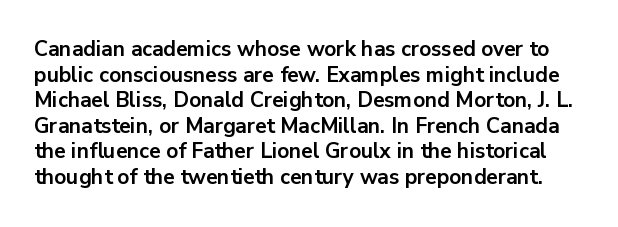
Q: Is the text bold? A: Yes.
Q: Is the text italic (slanted)? A: No, it is upright.
Q: Is the text underlined? A: No.
Q: Is the spacing between letters normal or unusually wide? A: Normal.
